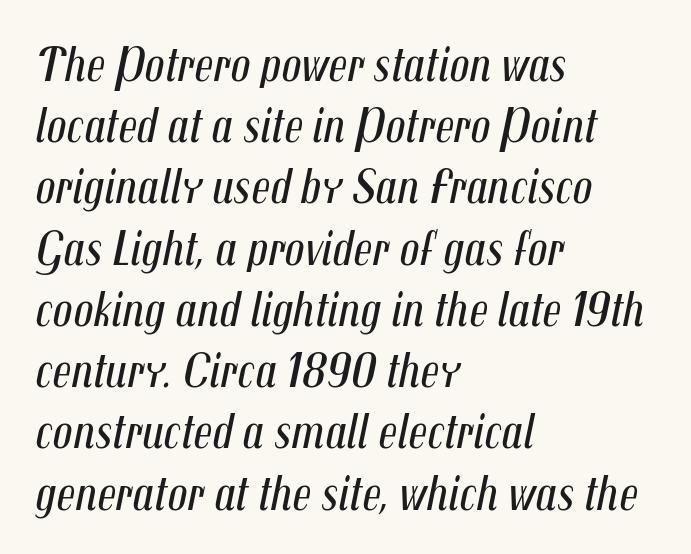
The image shows 49 px regular-weight, condensed type, italic (leaning right); set left-aligned, normal line spacing (1.25x), normal letter spacing, not underlined; medium stroke contrast and a medium x-height.
